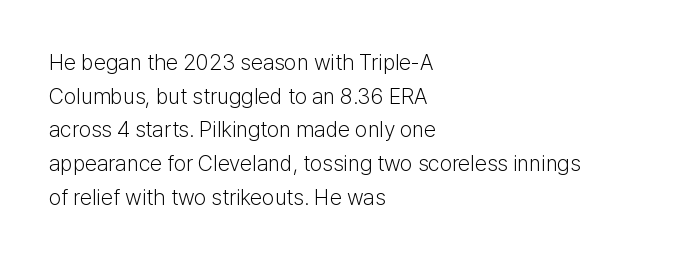
Q: Is the text bold? A: No.
Q: Is the text italic (slanted)? A: No, it is upright.
Q: Is the text underlined? A: No.
Q: How is the paragraph aligned? A: Left-aligned.
Q: Is the spacing between letters normal or unusually wide? A: Normal.
Q: Is the spacing between lines tight, normal or loose? A: Normal.
